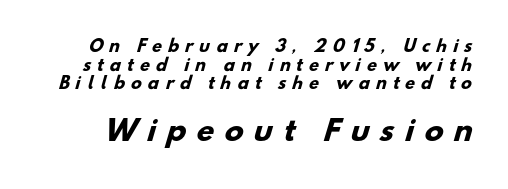
Bold? Absolutely — the strokes are thick and heavy. Spacing between characters has been opened up far beyond the box default. The gap between lines stays unmarked. You could not count columns in this text — the font is proportionally spaced.
